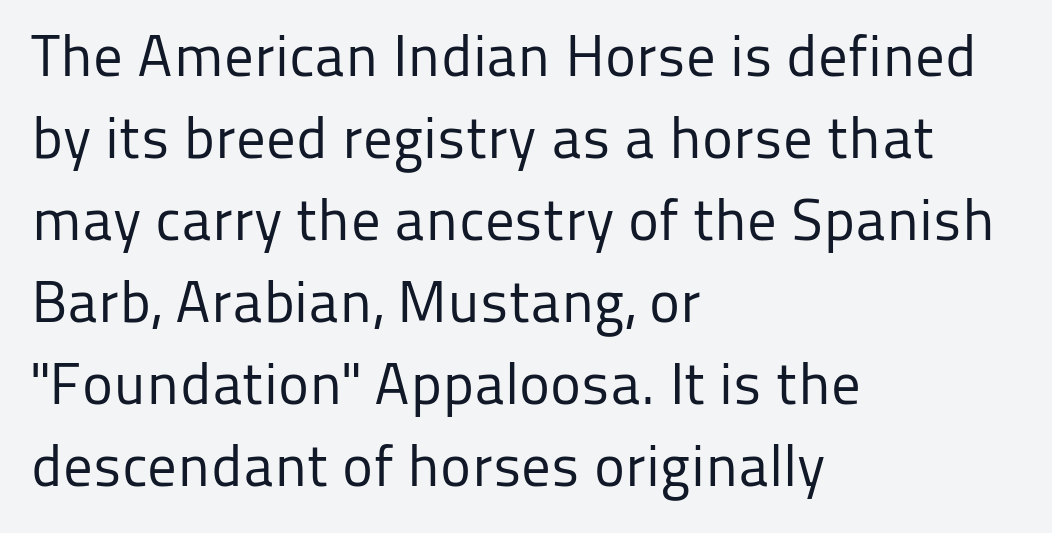
{"serif": "no", "italic": "no", "bold": "no", "weight": "regular", "width": "normal", "stroke_contrast": "low", "x_height": "medium", "monospaced": "no", "underline": "no", "align": "left", "line_spacing": "normal", "line_spacing_ratio": 1.39, "letter_spacing": "normal", "letter_spacing_em": 0.0, "glyph_px": 59}
